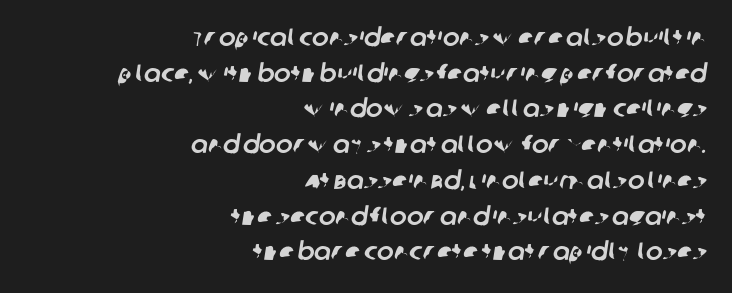
The rows are spaced the way most documents space them. Tracking value appears to be zero — textbook default spacing. A student would call this right alignment; a typographer would say flush right, rag left. Beneath every word, the page is bare.
